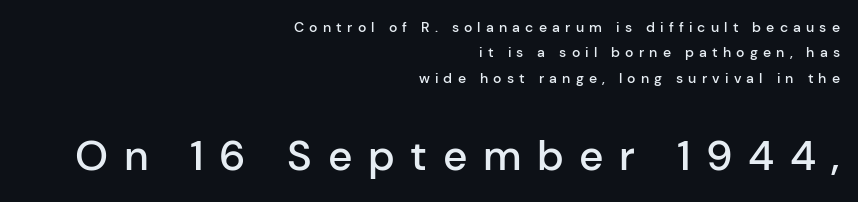
{"serif": "no", "italic": "no", "bold": "semi", "weight": "semibold", "width": "normal", "stroke_contrast": "low", "x_height": "medium", "monospaced": "no", "underline": "no", "align": "right", "line_spacing_ratio": 1.81, "letter_spacing": "wide", "letter_spacing_em": 0.37, "larger_block": "second", "size_ratio": 3.0, "glyph_px": 42}
